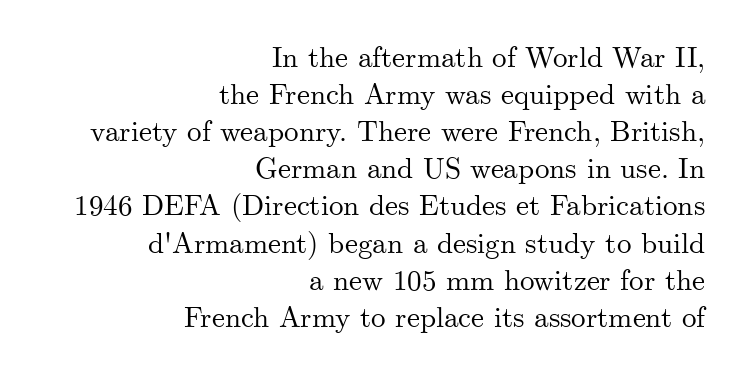
The image shows 29 px serif type, upright; set right-aligned, normal line spacing (1.28x), normal letter spacing, not underlined; medium stroke contrast and a small x-height.
